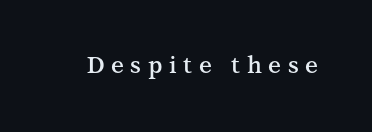
{"italic": "no", "bold": "semi", "underline": "no", "letter_spacing": "wide", "letter_spacing_em": 0.29, "glyph_px": 23}
